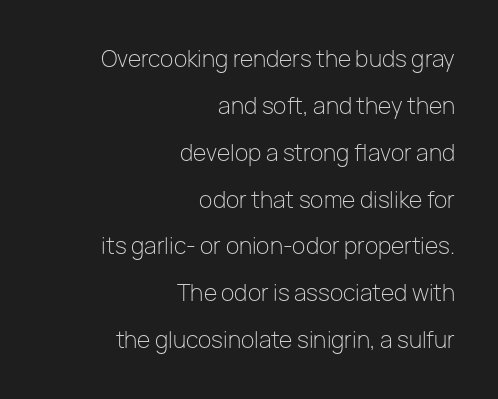
Q: Is the text bold? A: No.
Q: Is the text italic (slanted)? A: No, it is upright.
Q: Is the text underlined? A: No.
Q: How is the paragraph aligned? A: Right-aligned.
Q: Is the spacing between letters normal or unusually wide? A: Normal.
Q: Is the spacing between lines tight, normal or loose? A: Loose.
